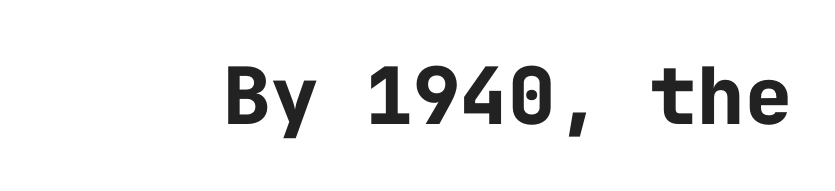
{"serif": "no", "italic": "no", "bold": "yes", "weight": "bold", "width": "normal", "stroke_contrast": "low", "x_height": "medium", "monospaced": "yes", "underline": "no", "letter_spacing": "normal", "letter_spacing_em": 0.0, "glyph_px": 79}
